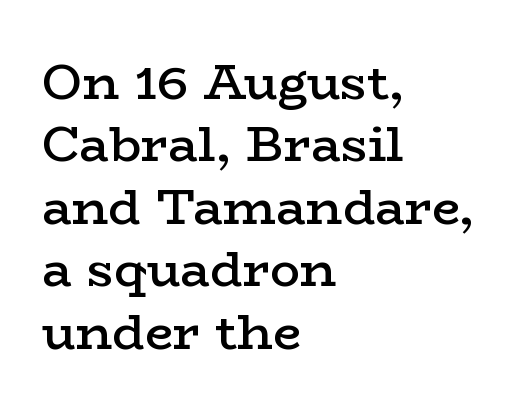
The image shows 50 px semibold, wide serif type, upright; set left-aligned, normal line spacing (1.25x), normal letter spacing, not underlined; low stroke contrast and a medium x-height.
